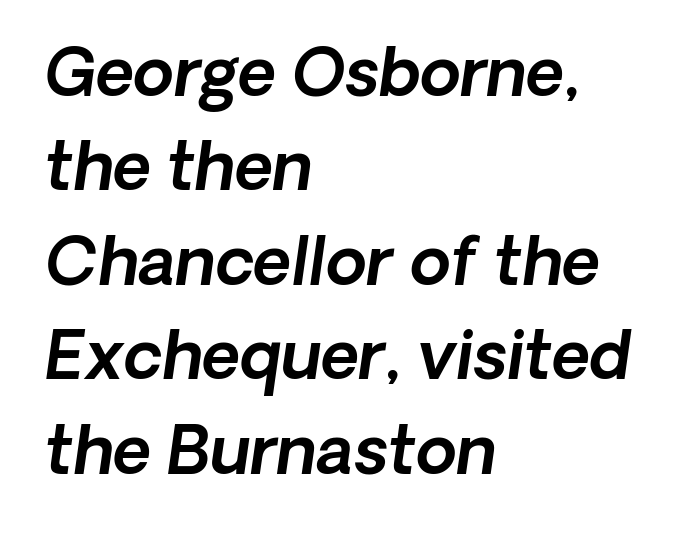
The image shows 66 px text type, italic (leaning right); set left-aligned, normal line spacing (1.43x), normal letter spacing, not underlined; a medium x-height.
